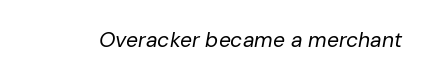
Q: Is the text bold? A: No.
Q: Is the text italic (slanted)? A: Yes, it leans right by about 10 degrees.
Q: Is the text underlined? A: No.
Q: Is the spacing between letters normal or unusually wide? A: Normal.
